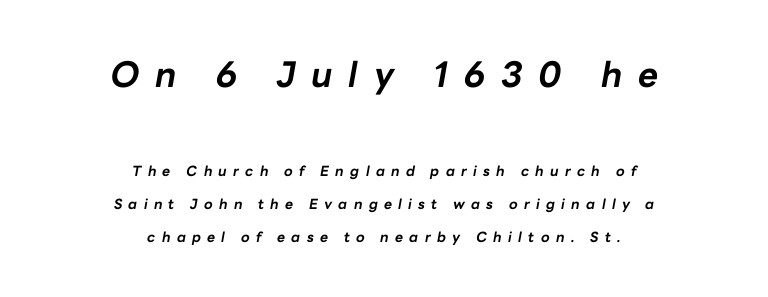
{"italic": "yes", "lean": "right", "slant_degrees": 10, "bold": "yes", "weight": "bold", "width": "normal", "stroke_contrast": "low", "x_height": "medium", "monospaced": "no", "underline": "no", "align": "center", "line_spacing": "loose", "line_spacing_ratio": 2.37, "letter_spacing": "wide", "letter_spacing_em": 0.45, "larger_block": "first", "size_ratio": 2.5, "glyph_px": 35}
